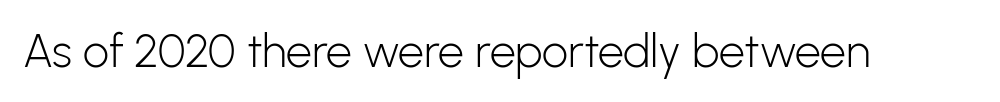
The letters advance in unequal steps, a hallmark of proportional type. Weight: regular or lighter. To sum up the face: it is a sans, with no serifs. Honestly, the letter spacing is just normal — you wouldn't notice it.
